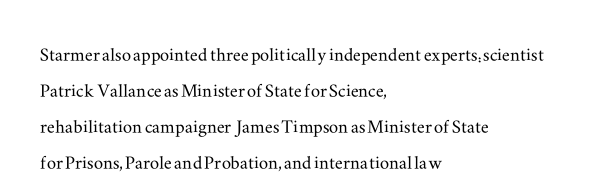
Regular leading. Check under the words: just untouched page. The type is set solid horizontally, with unmodified tracking. The paragraph has a hard left edge and a soft right edge.
